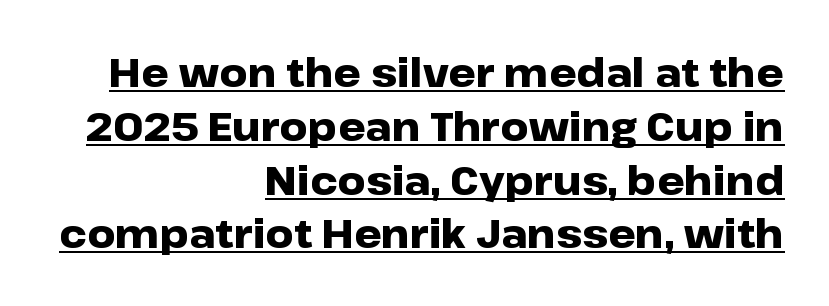
{"serif": "no", "italic": "no", "bold": "yes", "weight": "heavy", "width": "wide", "stroke_contrast": "low", "x_height": "medium", "monospaced": "no", "underline": "yes", "align": "right", "line_spacing": "normal", "line_spacing_ratio": 1.38, "letter_spacing": "normal", "letter_spacing_em": 0.0, "glyph_px": 39}
